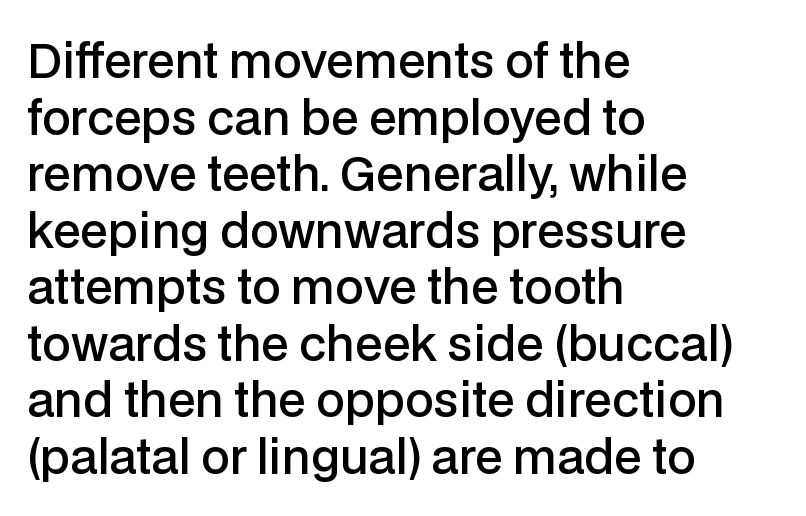
Plain, unruled lines of type. Caption: multi-line text, flush left, ragged right. Inter-character spacing is left at the font's built-in metrics. Classification — sans serif.
